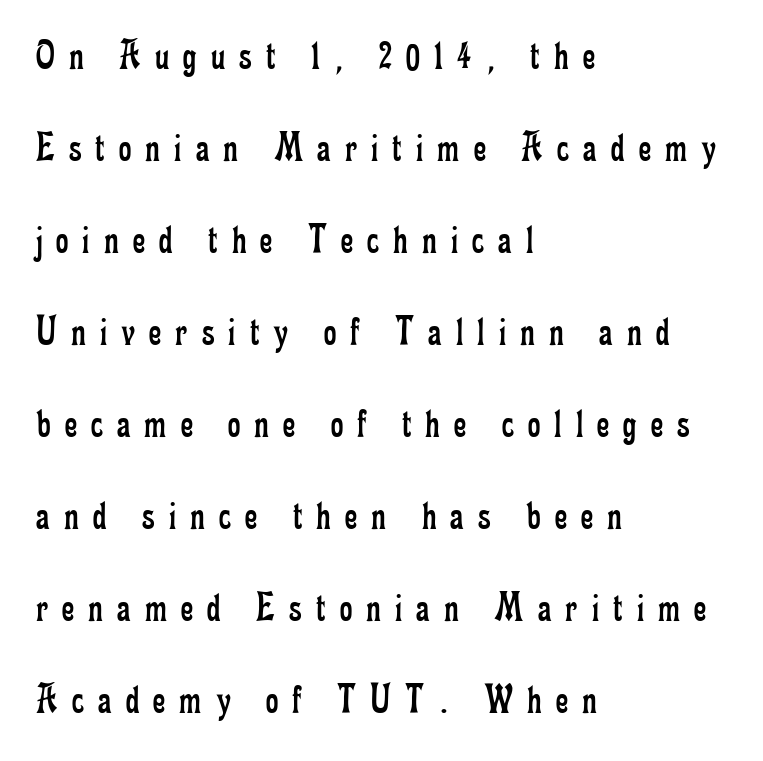
{"serif": "yes", "italic": "no", "bold": "no", "weight": "regular", "width": "condensed", "stroke_contrast": "low", "x_height": "small", "monospaced": "no", "underline": "no", "align": "left", "line_spacing": "loose", "line_spacing_ratio": 2.14, "letter_spacing": "wide", "letter_spacing_em": 0.33, "glyph_px": 43}
